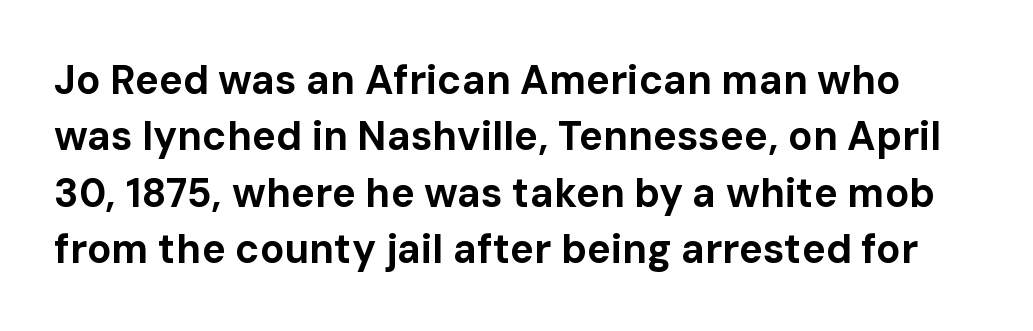
Q: Is the text bold? A: Yes.
Q: Is the text italic (slanted)? A: No, it is upright.
Q: Is the typeface a serif or a sans-serif typeface? A: Sans-serif.
Q: Is the text underlined? A: No.
Q: Is the spacing between letters normal or unusually wide? A: Normal.
Q: Is the spacing between lines tight, normal or loose? A: Normal.
Q: Width (condensed, normal, or wide)? A: Normal.
Q: Stroke contrast? A: Low.
Q: x-height? A: Medium.
Q: Monospaced? A: No.
